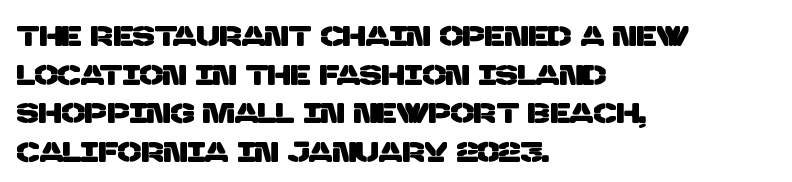
Q: Is the typeface a serif or a sans-serif typeface? A: Sans-serif.
Q: Is the text underlined? A: No.
Q: How is the paragraph aligned? A: Left-aligned.
Q: Is the spacing between letters normal or unusually wide? A: Normal.
Q: Is the spacing between lines tight, normal or loose? A: Normal.
Q: Width (condensed, normal, or wide)? A: Normal.
Q: Stroke contrast? A: Low.
Q: x-height? A: Large.
Q: Monospaced? A: No.
